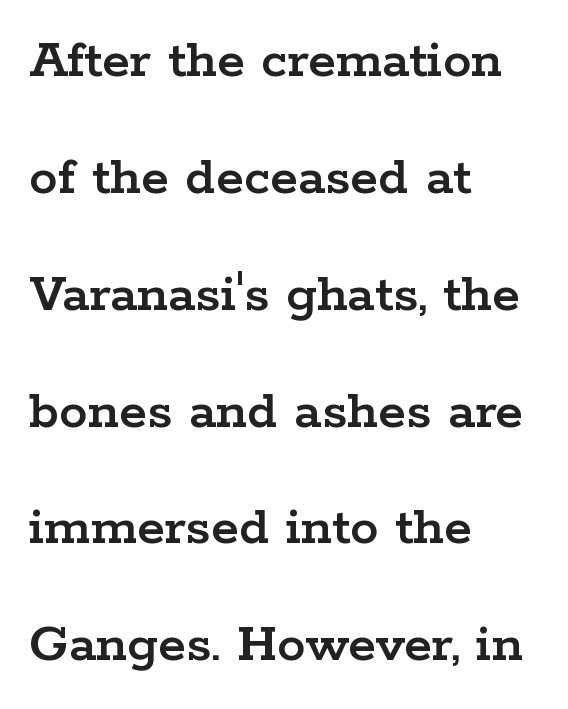
Notice how the passage keeps a crisp vertical edge on the left only. Every stem runs plumb, perpendicular to the baseline. Rows of type keep a wide berth in the vertical direction. The letters carry serifs — small finishing strokes at the ends of their stems.
